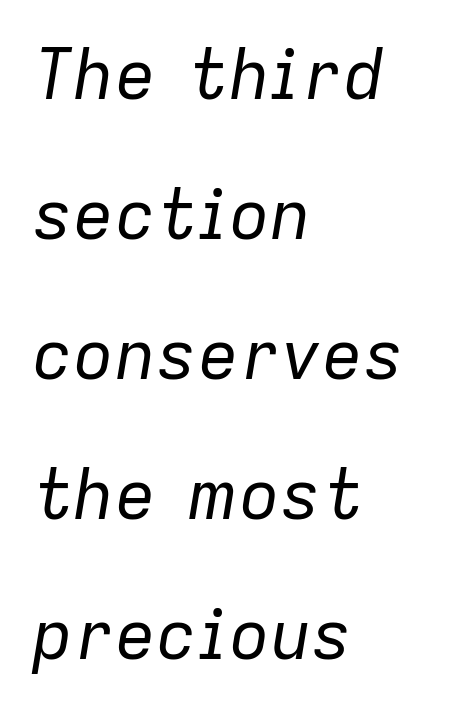
Each letter keeps its own natural width here, so spacing adapts to shape. Is the type heavy? It reads as light-to-regular instead. Emphasis-style slanted type is in use. Rows of type keep a wide berth in the vertical direction. The line texture is even and compact thanks to regular tracking.
